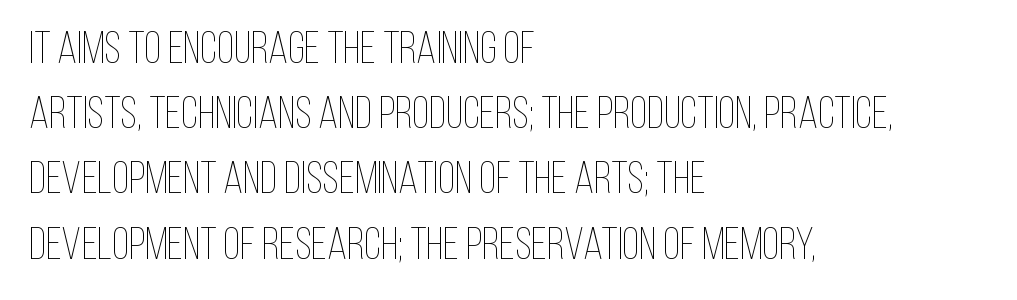
The image shows 45 px thin, condensed type, upright; set left-aligned, normal line spacing (1.45x), normal letter spacing, not underlined; low stroke contrast and a large x-height.
